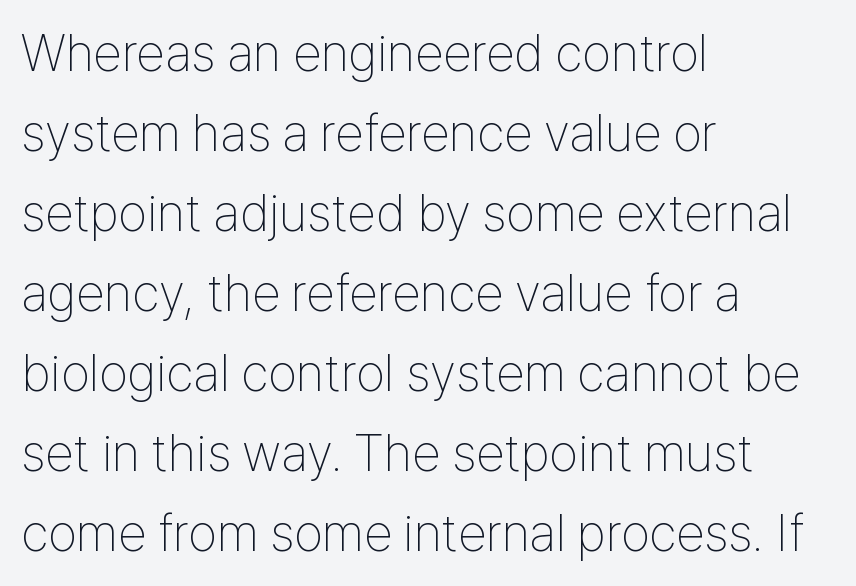
{"serif": "no", "italic": "no", "bold": "no", "weight": "thin", "width": "condensed", "stroke_contrast": "low", "x_height": "medium", "monospaced": "no", "underline": "no", "align": "left", "line_spacing": "normal", "line_spacing_ratio": 1.54, "letter_spacing": "normal", "letter_spacing_em": 0.0, "glyph_px": 52}
